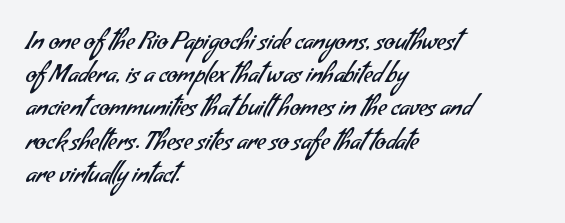
The image shows 25 px text type; set left-aligned, normal line spacing (1.33x), normal letter spacing, not underlined.
